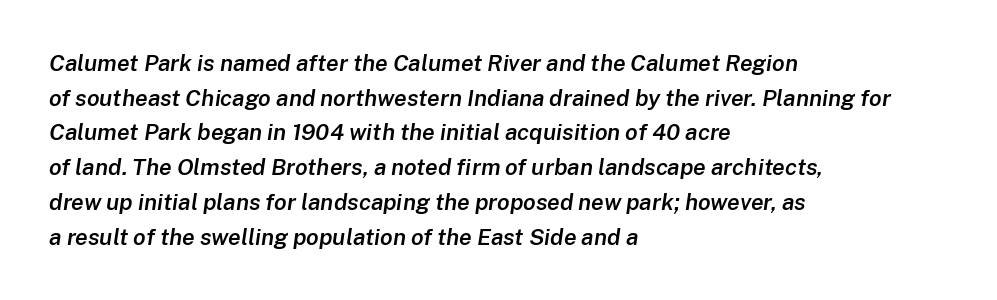
The image shows 23 px text type, italic (leaning right); set left-aligned, normal line spacing (1.51x), normal letter spacing, not underlined.
